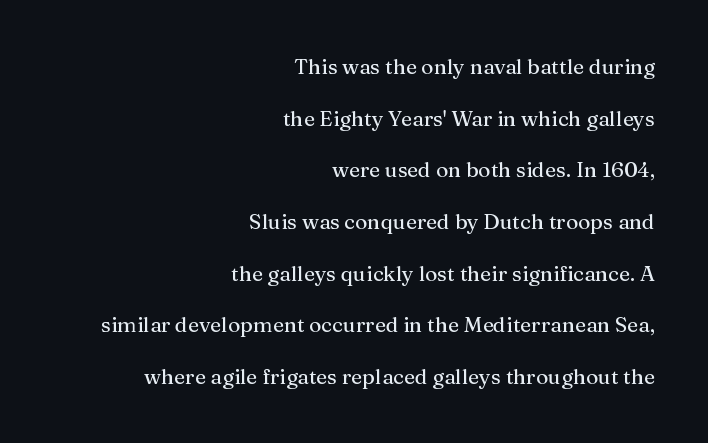
{"italic": "no", "underline": "no", "align": "right", "line_spacing": "loose", "line_spacing_ratio": 2.46, "letter_spacing": "normal", "letter_spacing_em": 0.0, "glyph_px": 21}
